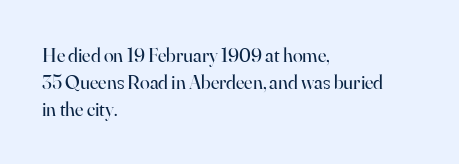
{"italic": "no", "bold": "no", "underline": "no", "align": "left", "line_spacing": "normal", "line_spacing_ratio": 1.35, "letter_spacing": "normal", "letter_spacing_em": 0.0, "glyph_px": 20}
